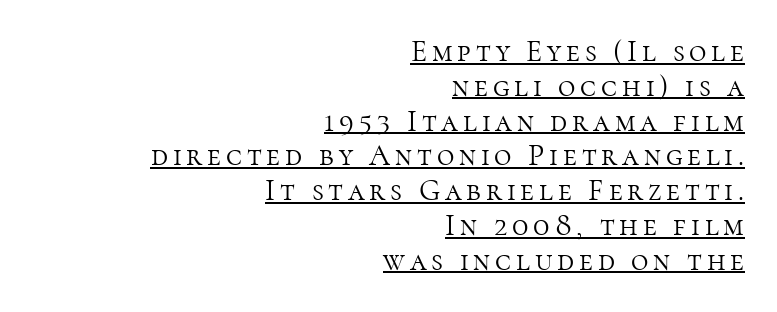
{"serif": "yes", "italic": "no", "bold": "no", "weight": "light", "width": "normal", "stroke_contrast": "high", "x_height": "medium", "monospaced": "no", "underline": "yes", "align": "right", "line_spacing_ratio": 1.16, "glyph_px": 30}
